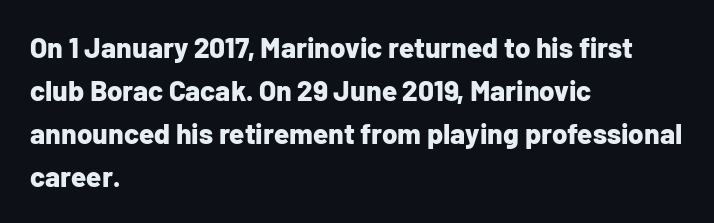
Q: Is the text bold? A: Yes.
Q: Is the text italic (slanted)? A: No, it is upright.
Q: Is the typeface a serif or a sans-serif typeface? A: Sans-serif.
Q: Is the text underlined? A: No.
Q: How is the paragraph aligned? A: Left-aligned.
Q: Is the spacing between letters normal or unusually wide? A: Normal.
Q: Is the spacing between lines tight, normal or loose? A: Normal.
Q: Width (condensed, normal, or wide)? A: Normal.
Q: Stroke contrast? A: Low.
Q: x-height? A: Medium.
Q: Monospaced? A: No.
